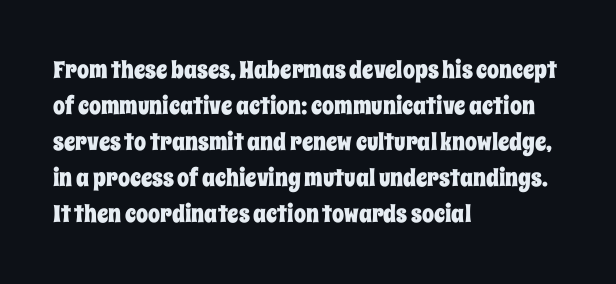
{"italic": "no", "underline": "no", "align": "left", "line_spacing": "normal", "line_spacing_ratio": 1.5, "letter_spacing": "normal", "letter_spacing_em": 0.0, "glyph_px": 24}
